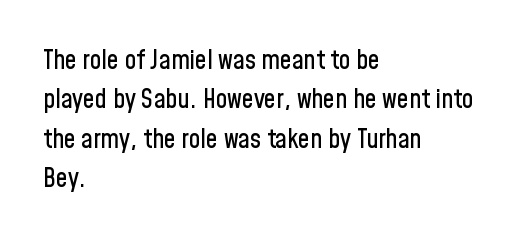
This rendering features lettering with no underline. Every row of glyphs begins at an identical x-position on the left. The leading is moderate, giving the passage an even texture. When letters stand straight like this, we call the style roman or upright.
